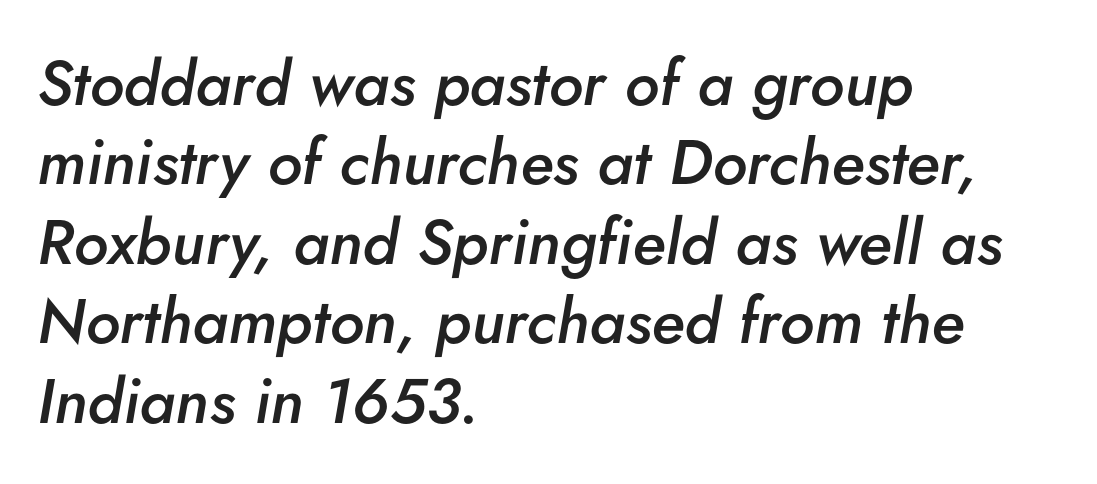
Q: Is the text bold? A: Semi-bold.
Q: Is the text italic (slanted)? A: Yes, it leans right by about 5 degrees.
Q: Is the text underlined? A: No.
Q: How is the paragraph aligned? A: Left-aligned.
Q: Is the spacing between letters normal or unusually wide? A: Normal.
Q: Is the spacing between lines tight, normal or loose? A: Normal.
Q: Width (condensed, normal, or wide)? A: Normal.
Q: Stroke contrast? A: Low.
Q: x-height? A: Small.
Q: Monospaced? A: No.
